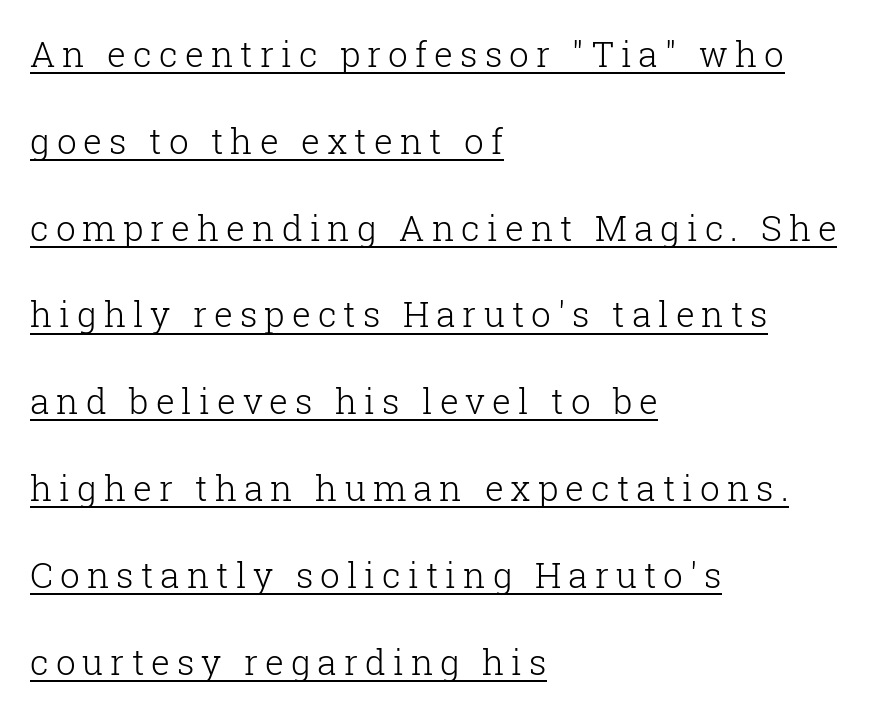
No italicization has been applied; the sample stays upright. Decoration check: the copy is underlined. Letterform terminals end in serifs throughout the passage. The passage shown is typed in a proportional face where columns would drift. Stroke mass is kept to a normal reading level or below.
